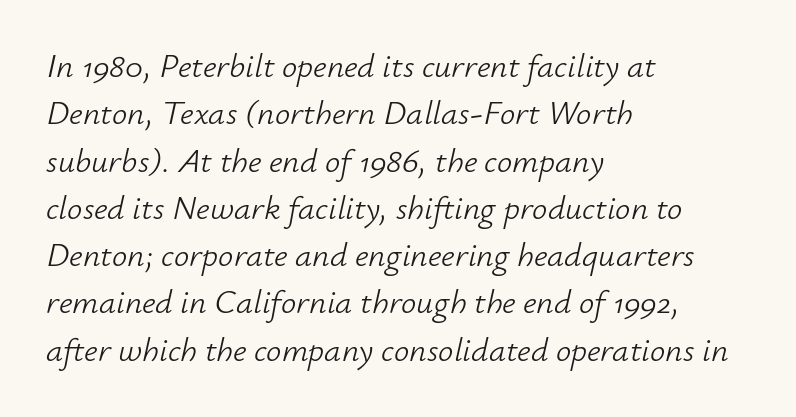
No heavy texture on the line: the type isn't bold. In terms of posture, this sample is oblique. The letters sit at their default tracking, neither squeezed nor spread. The block of text has a typical density, with ordinary space between rows. The compositor pushed each line to the left boundary. Each letter keeps its own natural width here, so spacing adapts to shape.
